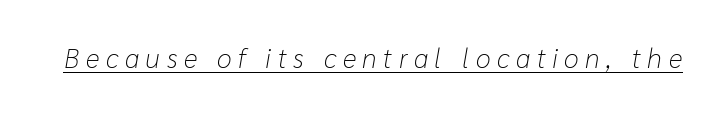
The letterforms sit at book weight or below. Each line of the rendering has a horizontal stroke beneath the glyphs. This is oblique type, the kind used for emphasis or titles. The face used here is rendered with a markedly widened letterfit.
